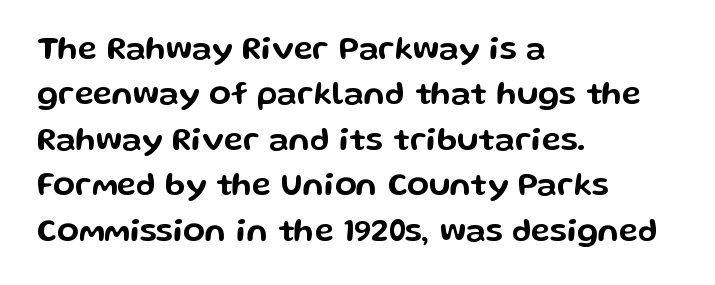
The image shows 32 px wide sans-serif type, upright; set left-aligned, normal line spacing (1.42x), normal letter spacing, not underlined; low stroke contrast and a medium x-height.
